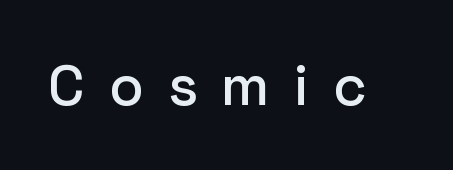
The image shows 57 px sans-serif type, upright; set unusually wide letter spacing (+0.42 em), not underlined; low stroke contrast and a medium x-height.
